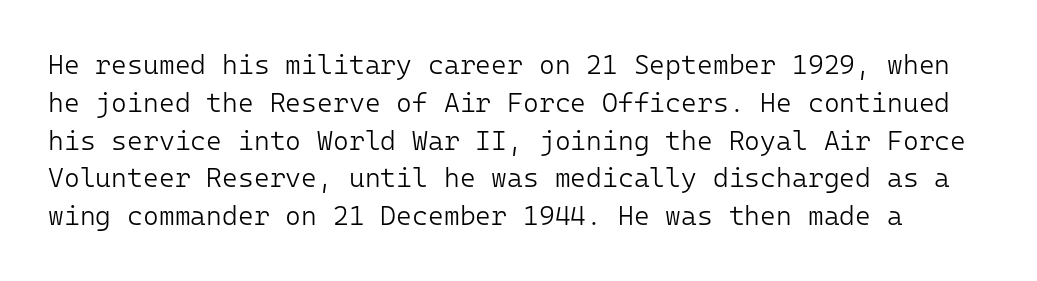
The image shows 27 px text type, upright; set normal line spacing (1.4x), normal letter spacing, not underlined.
